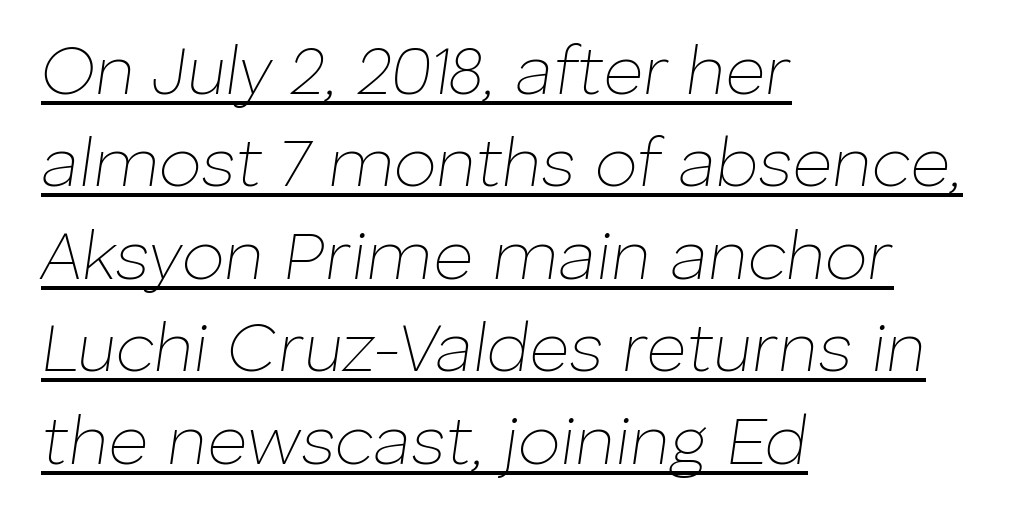
{"italic": "yes", "lean": "right", "slant_degrees": 8, "bold": "no", "weight": "thin", "width": "normal", "stroke_contrast": "low", "x_height": "medium", "monospaced": "no", "underline": "yes", "align": "left", "line_spacing": "normal", "line_spacing_ratio": 1.34, "letter_spacing": "normal", "letter_spacing_em": 0.0, "glyph_px": 69}
